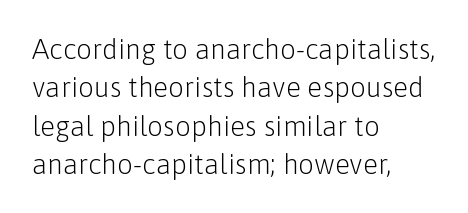
{"serif": "no", "italic": "no", "bold": "no", "weight": "light", "width": "normal", "stroke_contrast": "low", "x_height": "medium", "monospaced": "no", "underline": "no", "align": "left", "line_spacing": "normal", "line_spacing_ratio": 1.37, "letter_spacing": "normal", "letter_spacing_em": 0.0, "glyph_px": 28}
